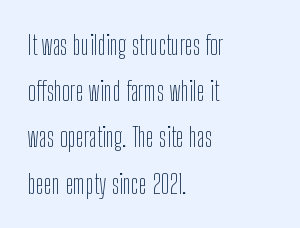
Q: Is the text bold? A: No.
Q: Is the text italic (slanted)? A: No, it is upright.
Q: Is the text underlined? A: No.
Q: How is the paragraph aligned? A: Left-aligned.
Q: Is the spacing between letters normal or unusually wide? A: Normal.
